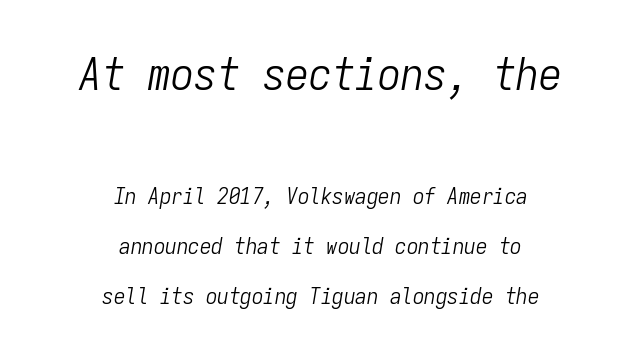
The baseline area is clear. Words appear dense and cohesive because spacing is normal. Looks like terminal output: every glyph gets an equal slot. The rendering uses a large line-height, opening up the rows. Reading down the block, each line starts at a different indent, mirrored at its end. Scale decreases going downward across the two blocks.
